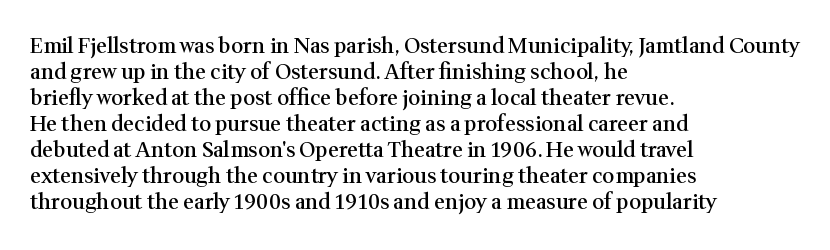
The image shows 21 px text type, upright; set left-aligned, line spacing 1.24x, normal letter spacing, not underlined.
